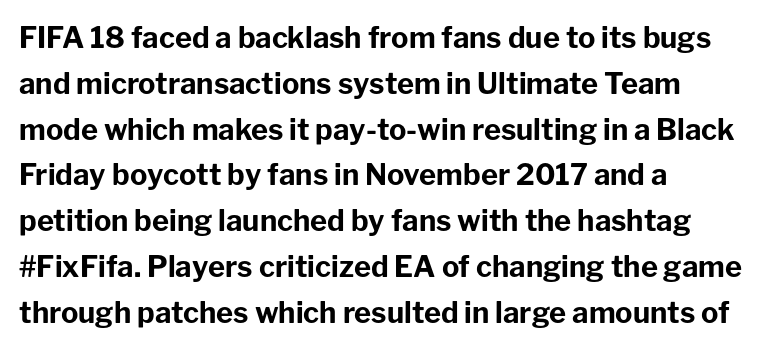
{"serif": "no", "italic": "no", "bold": "yes", "weight": "bold", "width": "normal", "stroke_contrast": "low", "x_height": "medium", "monospaced": "no", "underline": "no", "align": "left", "line_spacing": "normal", "line_spacing_ratio": 1.58, "letter_spacing": "normal", "letter_spacing_em": 0.0, "glyph_px": 29}
